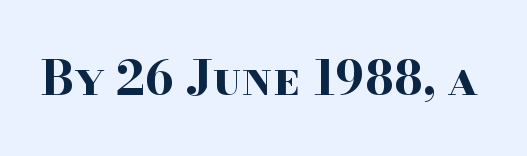
The image shows 48 px bold, wide serif type, upright; set normal letter spacing, not underlined; high stroke contrast and a small x-height.
